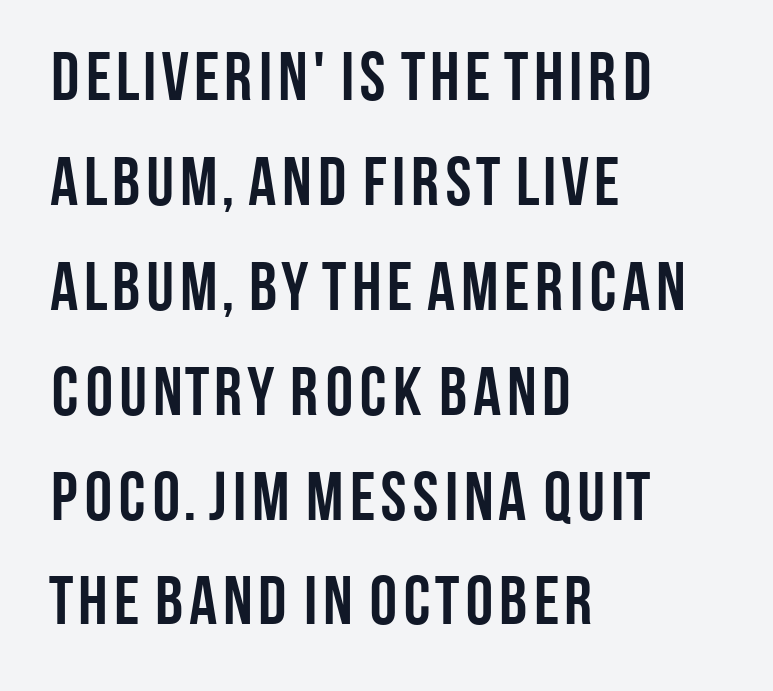
{"serif": "no", "italic": "no", "bold": "yes", "weight": "semibold", "width": "condensed", "stroke_contrast": "low", "x_height": "large", "monospaced": "no", "underline": "no", "align": "left", "line_spacing": "normal", "line_spacing_ratio": 1.52, "letter_spacing": "normal", "letter_spacing_em": 0.0, "glyph_px": 69}
